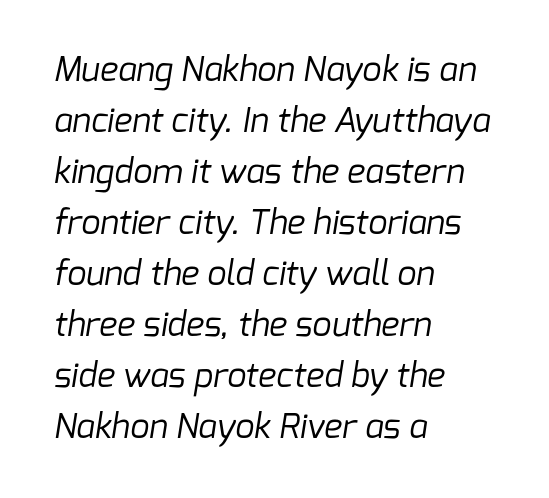
{"serif": "no", "bold": "no", "weight": "regular", "width": "normal", "stroke_contrast": "low", "x_height": "medium", "monospaced": "no", "underline": "no", "align": "left", "line_spacing": "normal", "line_spacing_ratio": 1.5, "letter_spacing": "normal", "letter_spacing_em": 0.0, "glyph_px": 34}
